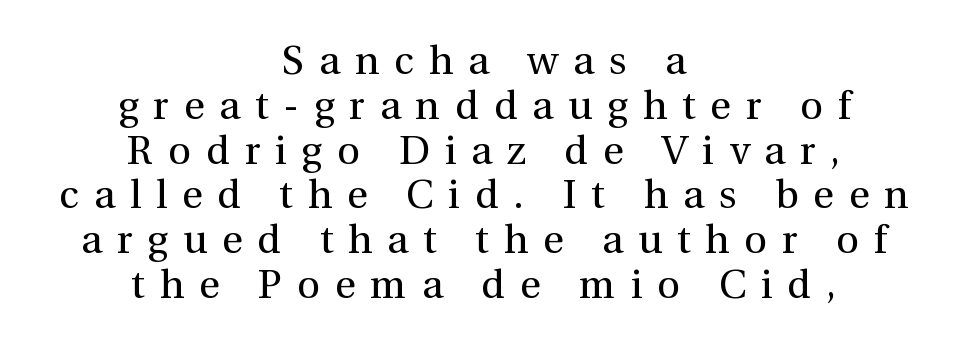
Baseline-to-baseline distance is barely more than the letter height. The rendering positions every line midway between the sides. Compared with typical body copy, the letter spacing here is much looser. These lines are rendered in a variable-pitch font.
